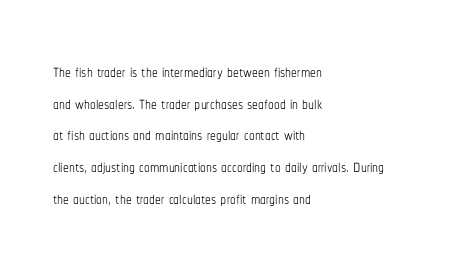
A roman cut, with each character standing at attention. Line spacing here is normal. The text block is weighted toward the left margin, trailing off unevenly rightward. Lines of text with bare space underneath. Nothing unusual about the tracking: characters are spaced as the font intends. A quiet, ordinary-to-light weight characterises the typeface.
